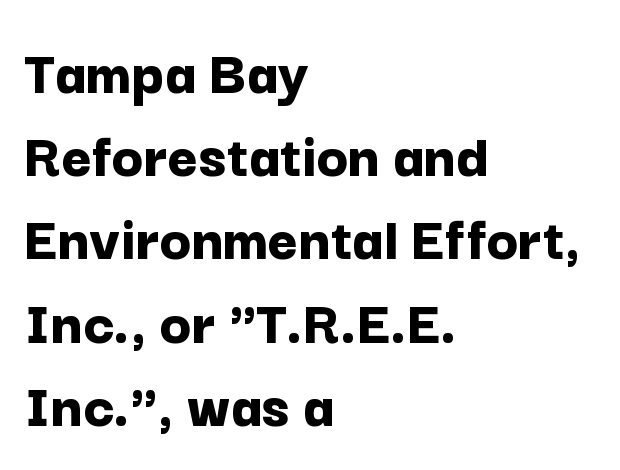
Q: Is the text bold? A: Yes.
Q: Is the text italic (slanted)? A: No, it is upright.
Q: Is the typeface a serif or a sans-serif typeface? A: Sans-serif.
Q: Is the text underlined? A: No.
Q: How is the paragraph aligned? A: Left-aligned.
Q: Is the spacing between letters normal or unusually wide? A: Normal.
Q: Is the spacing between lines tight, normal or loose? A: Normal.
Q: Width (condensed, normal, or wide)? A: Normal.
Q: Stroke contrast? A: Low.
Q: x-height? A: Medium.
Q: Monospaced? A: No.
